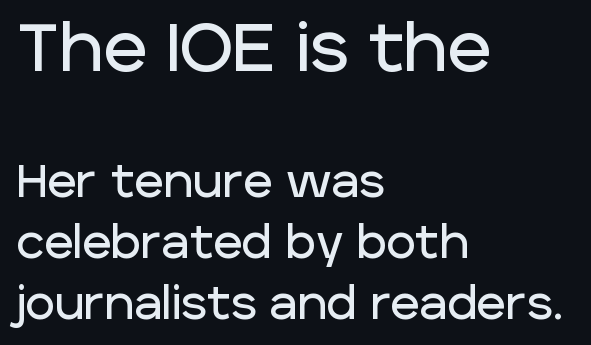
The image shows 67 px sans-serif type, upright; set left-aligned, normal line spacing (1.35x), normal letter spacing, not underlined; the first (top) block is 1.49x larger; low stroke contrast and a large x-height.
